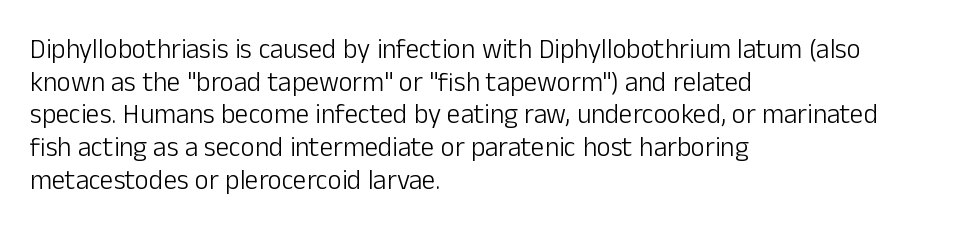
The image shows 27 px text type, upright; set left-aligned, line spacing 1.21x, normal letter spacing, not underlined.
